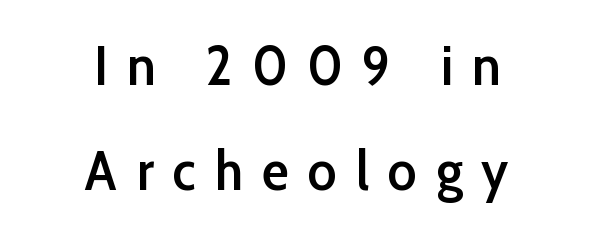
Q: Is the text bold? A: Semi-bold.
Q: Is the text italic (slanted)? A: No, it is upright.
Q: Is the typeface a serif or a sans-serif typeface? A: Sans-serif.
Q: Is the text underlined? A: No.
Q: How is the paragraph aligned? A: Centered.
Q: Is the spacing between letters normal or unusually wide? A: Unusually wide.
Q: Is the spacing between lines tight, normal or loose? A: Loose.
Q: Width (condensed, normal, or wide)? A: Normal.
Q: Stroke contrast? A: Low.
Q: x-height? A: Medium.
Q: Monospaced? A: No.
